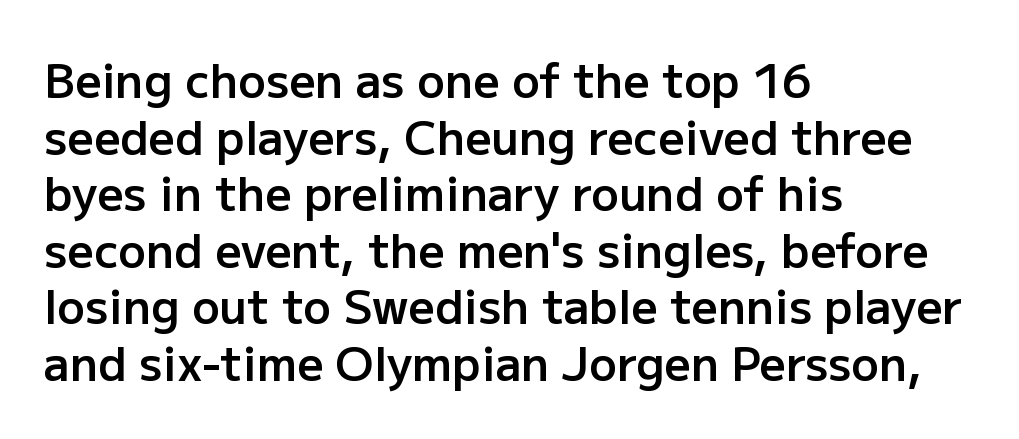
{"serif": "no", "italic": "no", "bold": "semi", "weight": "semibold", "width": "normal", "stroke_contrast": "low", "x_height": "medium", "monospaced": "no", "underline": "no", "align": "left", "line_spacing_ratio": 1.23, "letter_spacing": "normal", "letter_spacing_em": 0.0, "glyph_px": 46}
